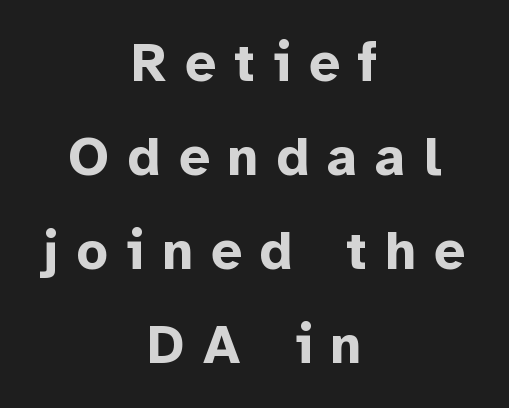
Q: Is the text bold? A: Yes.
Q: Is the text italic (slanted)? A: No, it is upright.
Q: Is the typeface a serif or a sans-serif typeface? A: Sans-serif.
Q: Is the text underlined? A: No.
Q: How is the paragraph aligned? A: Centered.
Q: Is the spacing between letters normal or unusually wide? A: Unusually wide.
Q: Width (condensed, normal, or wide)? A: Normal.
Q: Stroke contrast? A: Low.
Q: x-height? A: Medium.
Q: Monospaced? A: No.
